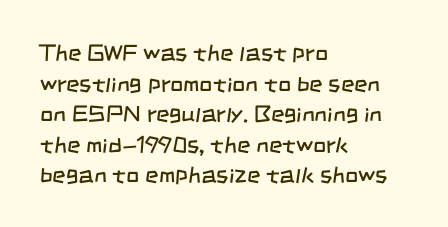
{"bold": "no", "underline": "no", "align": "left", "line_spacing": "normal", "line_spacing_ratio": 1.33, "letter_spacing": "normal", "letter_spacing_em": 0.0, "glyph_px": 23}
